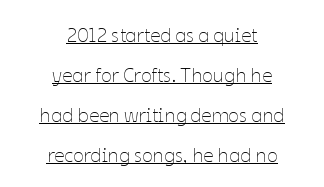
{"italic": "no", "bold": "no", "underline": "yes", "align": "center", "line_spacing": "loose", "line_spacing_ratio": 2.0, "letter_spacing": "normal", "letter_spacing_em": 0.0, "glyph_px": 20}
